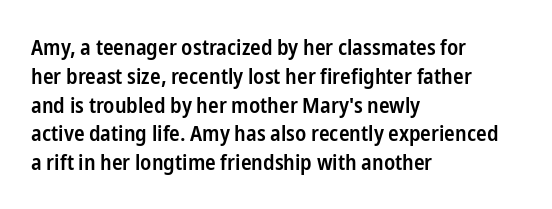
Q: Is the text bold? A: Semi-bold.
Q: Is the text italic (slanted)? A: No, it is upright.
Q: Is the text underlined? A: No.
Q: How is the paragraph aligned? A: Left-aligned.
Q: Is the spacing between letters normal or unusually wide? A: Normal.
Q: Is the spacing between lines tight, normal or loose? A: Normal.
